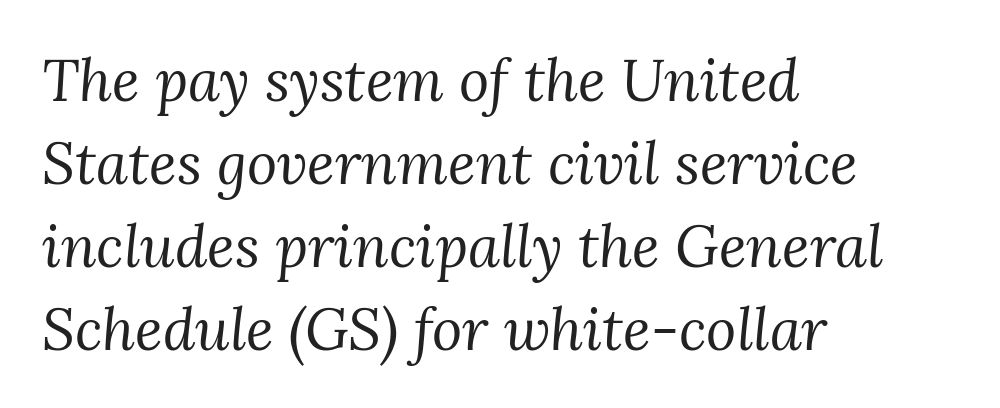
Q: Is the text bold? A: No.
Q: Is the text italic (slanted)? A: Yes, it leans right by about 3 degrees.
Q: Is the typeface a serif or a sans-serif typeface? A: Serif.
Q: Is the text underlined? A: No.
Q: How is the paragraph aligned? A: Left-aligned.
Q: Is the spacing between letters normal or unusually wide? A: Normal.
Q: Is the spacing between lines tight, normal or loose? A: Normal.
Q: Width (condensed, normal, or wide)? A: Normal.
Q: Stroke contrast? A: Medium.
Q: x-height? A: Medium.
Q: Monospaced? A: No.
